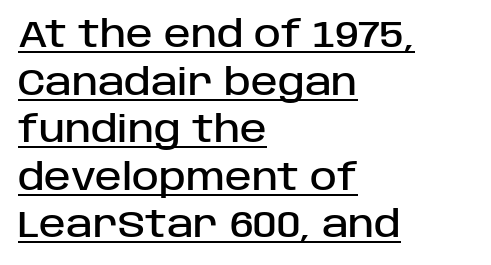
The image shows 36 px sans-serif type, upright; set left-aligned, normal line spacing (1.32x), normal letter spacing, underlined; low stroke contrast and a large x-height.
